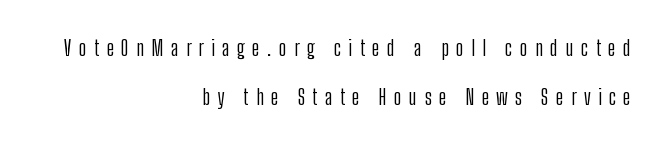
{"italic": "no", "bold": "no", "underline": "no", "align": "right", "line_spacing": "loose", "line_spacing_ratio": 2.21, "letter_spacing": "wide", "letter_spacing_em": 0.33, "glyph_px": 22}
